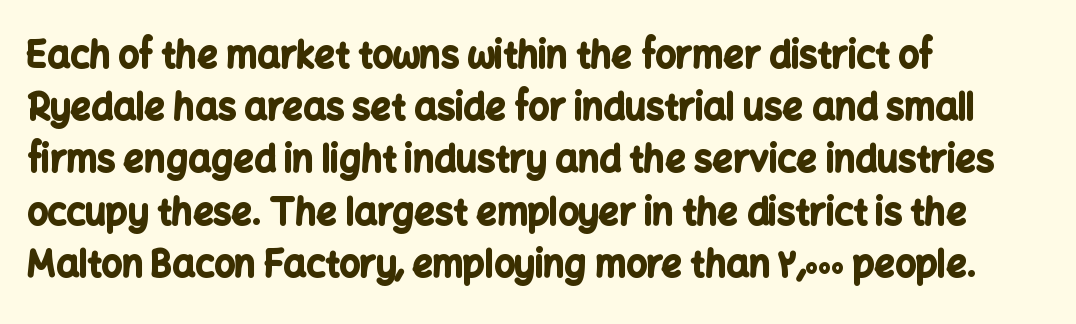
Does the weight exceed regular? Yes, all the way to bold. You could not count columns in this text — the font is proportionally spaced. A roman cut, with each character standing at attention. In terms of letterform style, serifs are entirely absent. A classic flush-left, rag-right setting is used for this passage. Underlining? Definitely not there.
